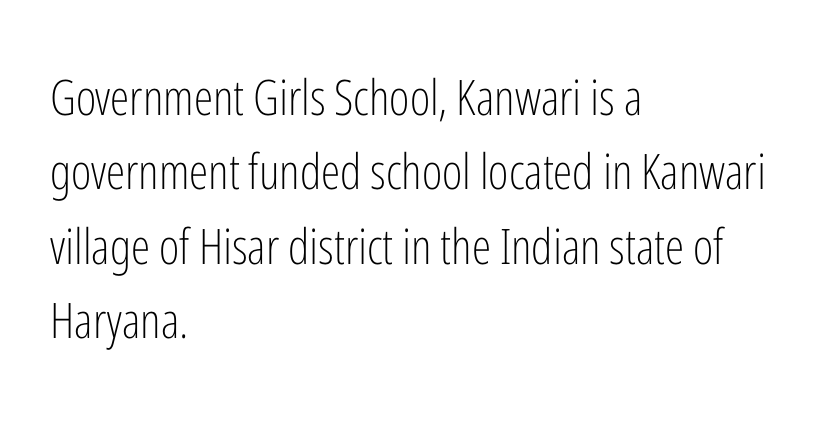
Q: Is the text bold? A: No.
Q: Is the text italic (slanted)? A: No, it is upright.
Q: Is the typeface a serif or a sans-serif typeface? A: Sans-serif.
Q: Is the text underlined? A: No.
Q: How is the paragraph aligned? A: Left-aligned.
Q: Is the spacing between letters normal or unusually wide? A: Normal.
Q: Is the spacing between lines tight, normal or loose? A: Normal.
Q: Width (condensed, normal, or wide)? A: Condensed.
Q: Stroke contrast? A: Low.
Q: x-height? A: Medium.
Q: Monospaced? A: No.
